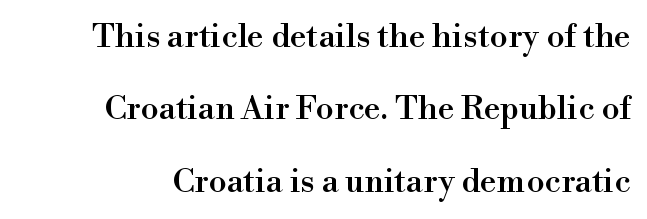
Underline: absent. The lettering holds an erect, upright posture throughout. The typeface chosen for these lines features serifs. These lines keep a tight, regular rhythm from letter to letter. This sample has the flowing, uneven cadence of proportional lettering.
